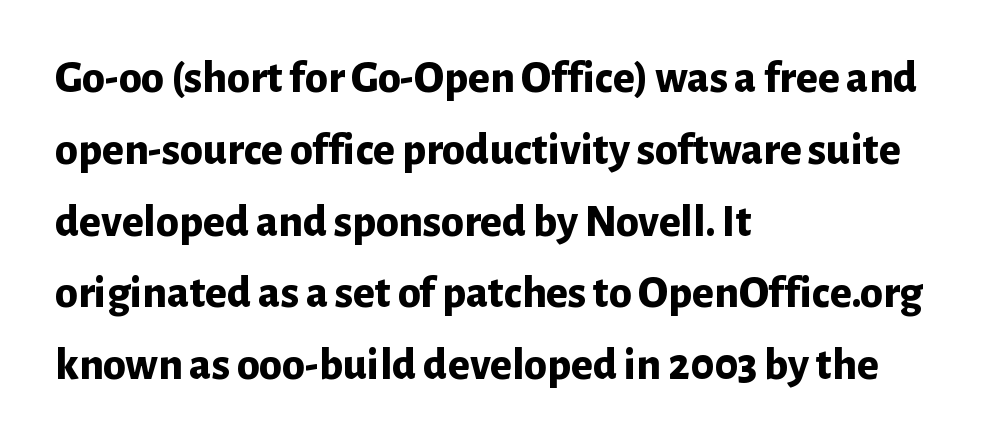
Q: Is the text bold? A: Yes.
Q: Is the text italic (slanted)? A: No, it is upright.
Q: Is the typeface a serif or a sans-serif typeface? A: Sans-serif.
Q: Is the text underlined? A: No.
Q: How is the paragraph aligned? A: Left-aligned.
Q: Is the spacing between letters normal or unusually wide? A: Normal.
Q: Is the spacing between lines tight, normal or loose? A: Normal.
Q: Width (condensed, normal, or wide)? A: Normal.
Q: Stroke contrast? A: Low.
Q: x-height? A: Medium.
Q: Monospaced? A: No.
